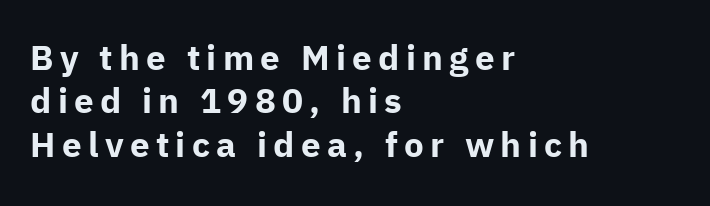
Tall strokes in this sample are plumb rather than angled. Proportional: the letters do not fall into vertical columns. Layout note: lines flush left. The face used here has the dense, thick strokes of a bold.
